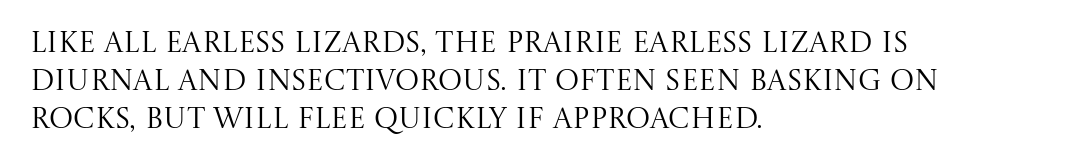
This sample is left-justified, so line endings fall wherever the words run out. Baseline-to-baseline distance is the conventional proportion of letter height. Think of a printed novel: that variable character pitch is what you see here. Designer's note — italics off, roman on. The line texture is even and compact thanks to regular tracking.
